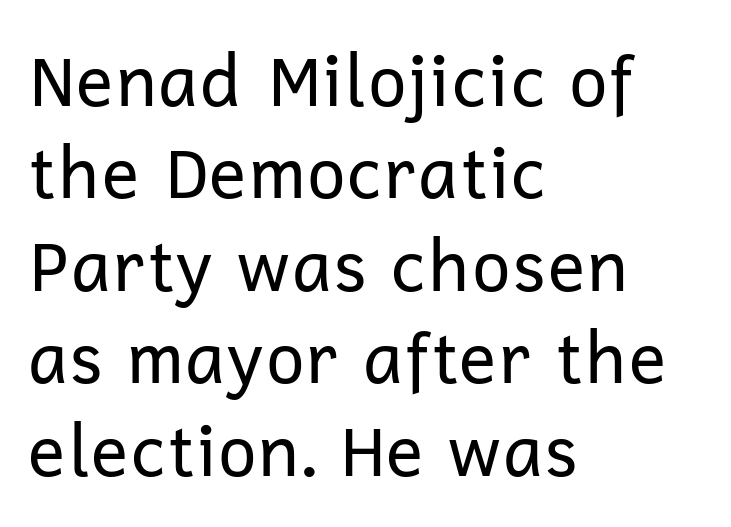
Q: Is the text bold? A: No.
Q: Is the text italic (slanted)? A: No, it is upright.
Q: Is the typeface a serif or a sans-serif typeface? A: Sans-serif.
Q: Is the text underlined? A: No.
Q: How is the paragraph aligned? A: Left-aligned.
Q: Is the spacing between letters normal or unusually wide? A: Normal.
Q: Is the spacing between lines tight, normal or loose? A: Normal.
Q: Width (condensed, normal, or wide)? A: Normal.
Q: Stroke contrast? A: Low.
Q: x-height? A: Medium.
Q: Monospaced? A: No.
